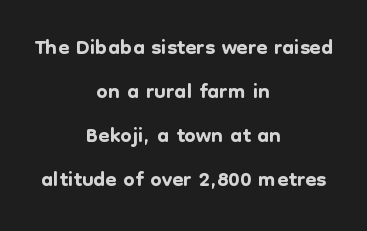
The image shows 33 px sans-serif type, upright; set centered, normal line spacing (1.33x), normal letter spacing, not underlined; low stroke contrast and a medium x-height.
